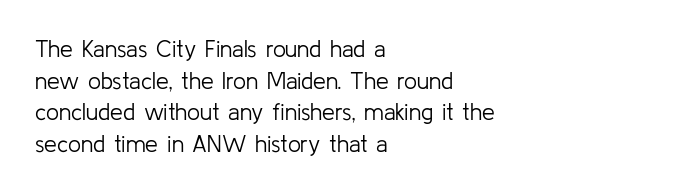
Q: Is the text bold? A: No.
Q: Is the text italic (slanted)? A: No, it is upright.
Q: Is the text underlined? A: No.
Q: How is the paragraph aligned? A: Left-aligned.
Q: Is the spacing between letters normal or unusually wide? A: Normal.
Q: Is the spacing between lines tight, normal or loose? A: Normal.
